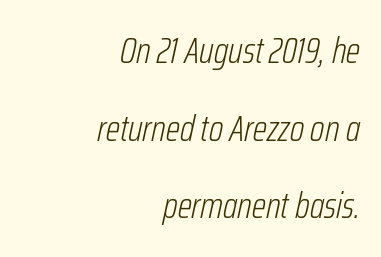
Q: Is the text bold? A: No.
Q: Is the text italic (slanted)? A: Yes, it leans right by about 12 degrees.
Q: Is the text underlined? A: No.
Q: How is the paragraph aligned? A: Right-aligned.
Q: Is the spacing between letters normal or unusually wide? A: Normal.
Q: Is the spacing between lines tight, normal or loose? A: Loose.
Q: Width (condensed, normal, or wide)? A: Condensed.
Q: Stroke contrast? A: Low.
Q: x-height? A: Medium.
Q: Monospaced? A: No.
